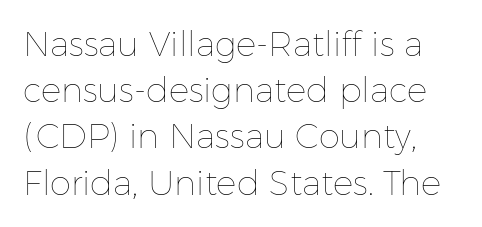
Q: Is the text bold? A: No.
Q: Is the text italic (slanted)? A: No, it is upright.
Q: Is the text underlined? A: No.
Q: Is the spacing between letters normal or unusually wide? A: Normal.
Q: Is the spacing between lines tight, normal or loose? A: Normal.
Q: Width (condensed, normal, or wide)? A: Normal.
Q: Stroke contrast? A: Low.
Q: x-height? A: Medium.
Q: Monospaced? A: No.
